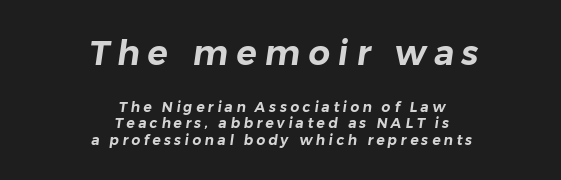
{"serif": "no", "width": "normal", "stroke_contrast": "low", "x_height": "medium", "monospaced": "no", "underline": "no", "align": "center", "line_spacing_ratio": 1.17, "letter_spacing": "wide", "letter_spacing_em": 0.24, "larger_block": "first", "size_ratio": 2.43, "glyph_px": 34}
